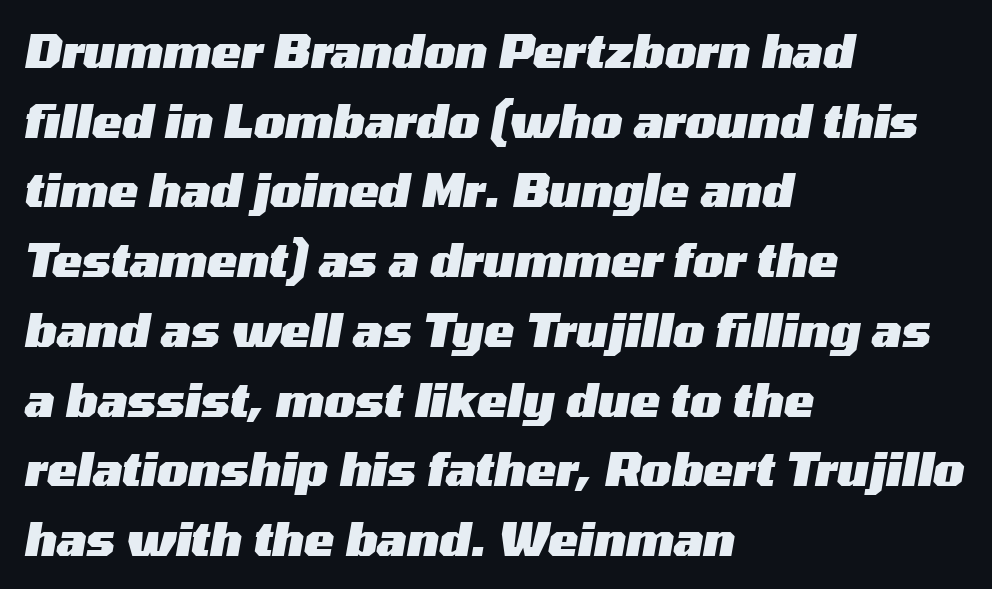
Q: Is the text bold? A: Yes.
Q: Is the text italic (slanted)? A: Yes, it leans right by about 10 degrees.
Q: Is the text underlined? A: No.
Q: How is the paragraph aligned? A: Left-aligned.
Q: Is the spacing between letters normal or unusually wide? A: Normal.
Q: Is the spacing between lines tight, normal or loose? A: Normal.
Q: Width (condensed, normal, or wide)? A: Wide.
Q: Stroke contrast? A: Medium.
Q: x-height? A: Medium.
Q: Monospaced? A: No.
